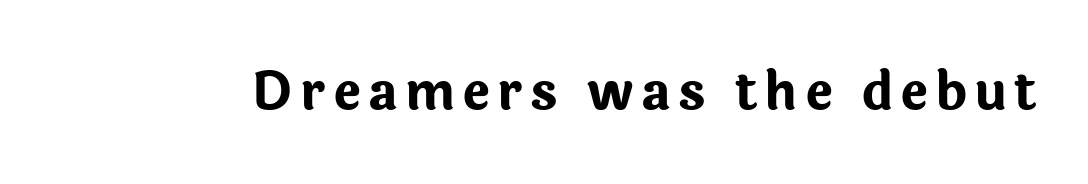
Unmarked baselines from the first word to the last. No italicization has been applied; the sample stays upright. This sample has the flowing, uneven cadence of proportional lettering. Stroke thickness is high; the sample reads as a true bold. Grotesque or geometric, the face here clearly has no serifs.
